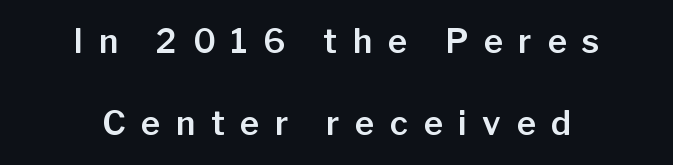
Q: Is the text italic (slanted)? A: No, it is upright.
Q: Is the typeface a serif or a sans-serif typeface? A: Sans-serif.
Q: Is the text underlined? A: No.
Q: How is the paragraph aligned? A: Centered.
Q: Is the spacing between letters normal or unusually wide? A: Unusually wide.
Q: Is the spacing between lines tight, normal or loose? A: Loose.
Q: Width (condensed, normal, or wide)? A: Normal.
Q: Stroke contrast? A: Low.
Q: x-height? A: Medium.
Q: Monospaced? A: No.
